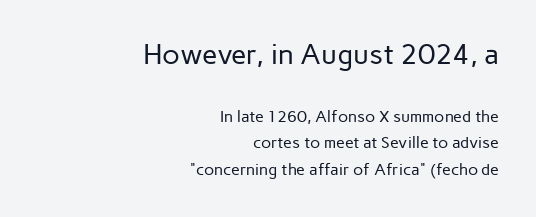
The image shows 28 px regular-weight sans-serif type, upright; set right-aligned, normal line spacing (1.66x), normal letter spacing, not underlined; the first (top) block is 1.75x larger; low stroke contrast and a medium x-height.
